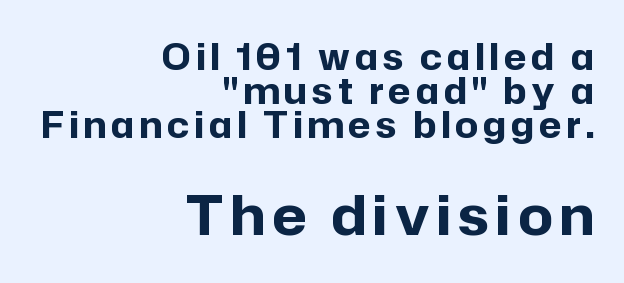
{"serif": "no", "italic": "no", "bold": "yes", "weight": "bold", "width": "normal", "stroke_contrast": "low", "x_height": "medium", "monospaced": "no", "underline": "no", "align": "right", "line_spacing": "tight", "line_spacing_ratio": 0.95, "larger_block": "second", "size_ratio": 1.5, "glyph_px": 54}
